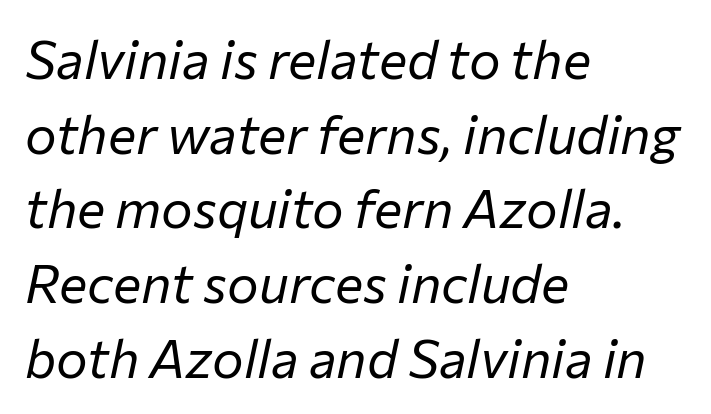
Q: Is the text bold? A: No.
Q: Is the text italic (slanted)? A: Yes, it leans right by about 12 degrees.
Q: Is the text underlined? A: No.
Q: How is the paragraph aligned? A: Left-aligned.
Q: Is the spacing between letters normal or unusually wide? A: Normal.
Q: Is the spacing between lines tight, normal or loose? A: Normal.
Q: Width (condensed, normal, or wide)? A: Normal.
Q: Stroke contrast? A: Low.
Q: x-height? A: Medium.
Q: Monospaced? A: No.
